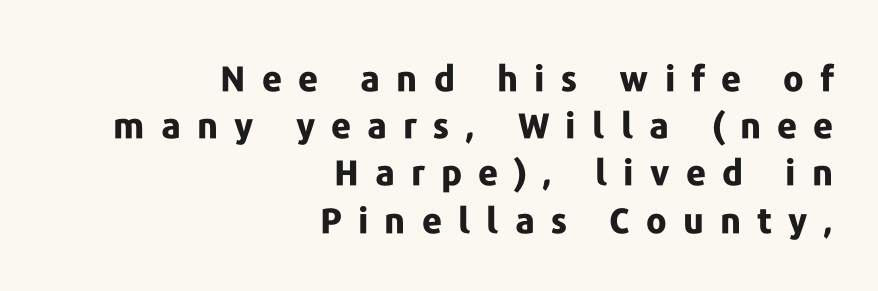
Q: Is the text bold? A: Yes.
Q: Is the text italic (slanted)? A: No, it is upright.
Q: Is the typeface a serif or a sans-serif typeface? A: Sans-serif.
Q: Is the text underlined? A: No.
Q: How is the paragraph aligned? A: Right-aligned.
Q: Is the spacing between letters normal or unusually wide? A: Unusually wide.
Q: Is the spacing between lines tight, normal or loose? A: Normal.
Q: Width (condensed, normal, or wide)? A: Normal.
Q: Stroke contrast? A: Low.
Q: x-height? A: Medium.
Q: Monospaced? A: No.
